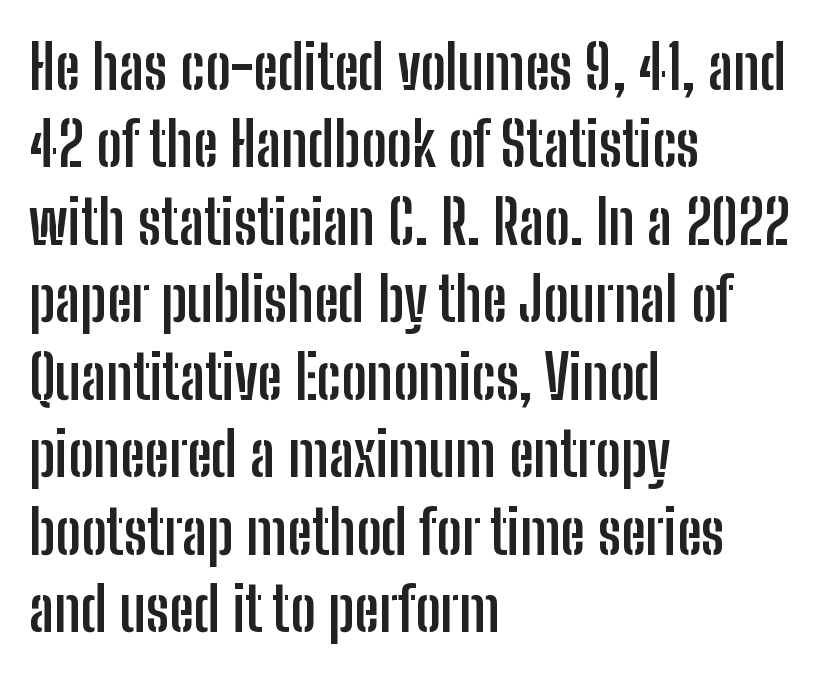
Q: Is the text bold? A: Yes.
Q: Is the text italic (slanted)? A: No, it is upright.
Q: Is the typeface a serif or a sans-serif typeface? A: Sans-serif.
Q: Is the text underlined? A: No.
Q: How is the paragraph aligned? A: Left-aligned.
Q: Is the spacing between letters normal or unusually wide? A: Normal.
Q: Is the spacing between lines tight, normal or loose? A: Normal.
Q: Width (condensed, normal, or wide)? A: Condensed.
Q: Stroke contrast? A: Low.
Q: x-height? A: Medium.
Q: Monospaced? A: No.
